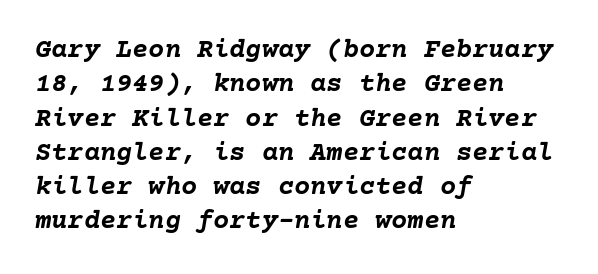
The image shows 27 px bold type, italic (leaning right); set left-aligned, normal line spacing (1.27x), normal letter spacing, not underlined.
